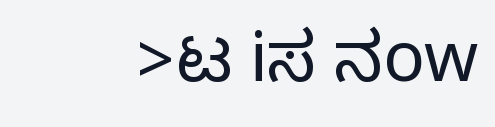
Which margin do the lines hug? The right one — the left edge is uneven. The gaps between neighbouring characters are ordinary and unremarkable. Type style note: lacks serifs. Is this a fixed-width face? No — the glyphs have proportional, varying widths. Any mark beneath the type? The region is blank.
